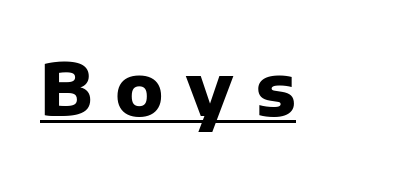
Looks like regular typesetting: each glyph gets only the width it needs. The specimen reads as upright at a glance. Quick note: underline on. A dark, heavy texture on the line: the type is bold. Nope, no serifs anywhere on these letters. Inter-character spacing is expanded well beyond the font's built-in metrics.
